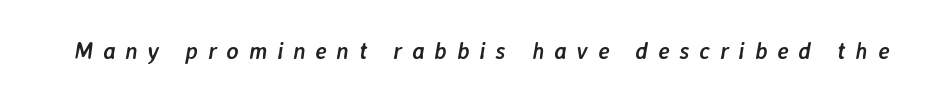
Q: Is the text bold? A: Yes.
Q: Is the text italic (slanted)? A: Yes, it leans right by about 7 degrees.
Q: Is the text underlined? A: No.
Q: Is the spacing between letters normal or unusually wide? A: Unusually wide.
